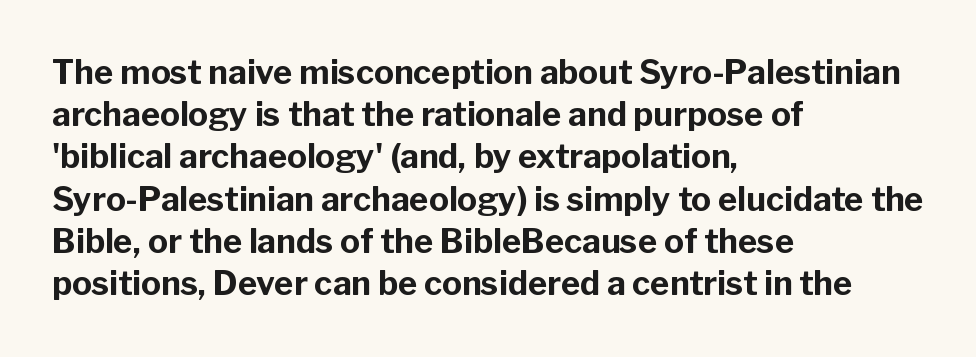
The characters look thick and weighty, a clear bold. The face used here is proportionally spaced, like ordinary book or web type. Posture: straight, roman, zero tilt. Observe the absence of serifs on each vertical stroke in this sample.
